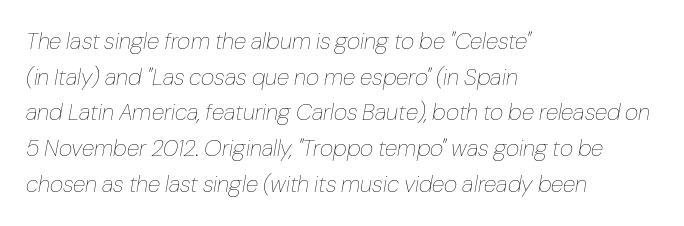
Q: Is the text bold? A: No.
Q: Is the text italic (slanted)? A: Yes, it leans right by about 10 degrees.
Q: Is the text underlined? A: No.
Q: How is the paragraph aligned? A: Left-aligned.
Q: Is the spacing between letters normal or unusually wide? A: Normal.
Q: Is the spacing between lines tight, normal or loose? A: Normal.
